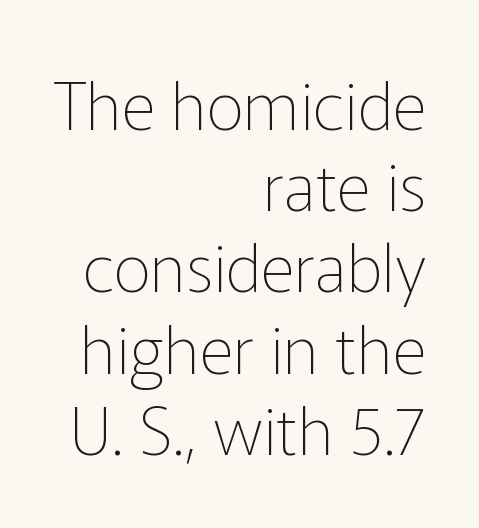
{"serif": "no", "italic": "no", "bold": "no", "weight": "thin", "width": "normal", "stroke_contrast": "low", "x_height": "medium", "monospaced": "no", "underline": "no", "align": "right", "line_spacing_ratio": 1.23, "letter_spacing": "normal", "letter_spacing_em": 0.0, "glyph_px": 66}
